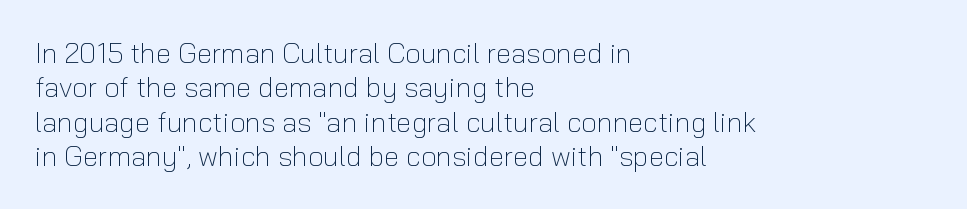
{"serif": "no", "italic": "no", "bold": "no", "weight": "light", "width": "normal", "stroke_contrast": "low", "x_height": "medium", "monospaced": "no", "underline": "no", "align": "left", "line_spacing_ratio": 1.23, "letter_spacing": "normal", "letter_spacing_em": 0.0, "glyph_px": 28}
